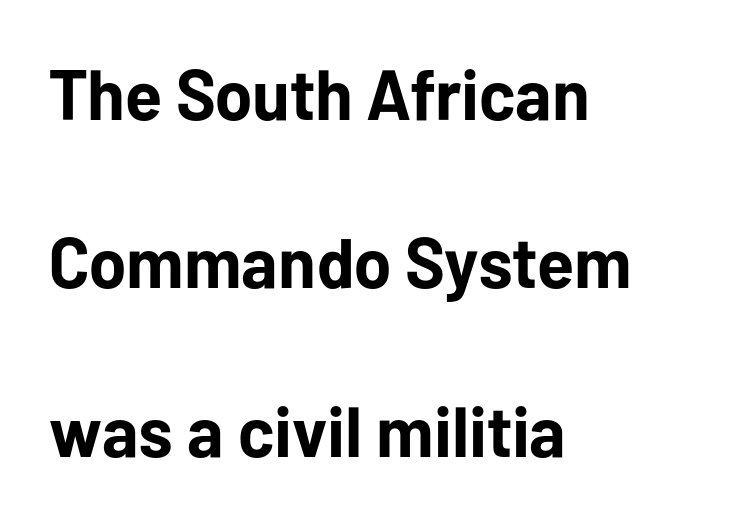
The image shows 71 px bold sans-serif type, upright; set left-aligned, loose line spacing (2.37x), normal letter spacing, not underlined; low stroke contrast and a medium x-height.
